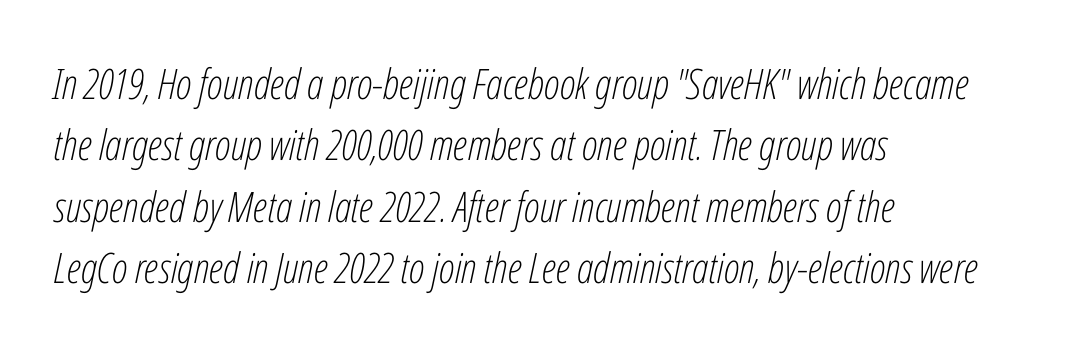
{"italic": "yes", "lean": "right", "slant_degrees": 12, "bold": "no", "weight": "light", "width": "condensed", "stroke_contrast": "low", "x_height": "medium", "monospaced": "no", "underline": "no", "align": "left", "line_spacing": "normal", "line_spacing_ratio": 1.46, "letter_spacing": "normal", "letter_spacing_em": 0.0, "glyph_px": 42}
